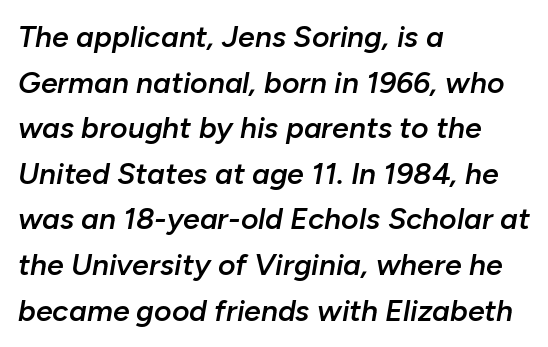
This sample keeps an unexceptional amount of space between lines. The ragged edge is on the right, which tells us the setting is flush left. Would a proofreader flag this as italicized? Yes. Character widths vary here, with narrow letters taking less room than wide ones.
